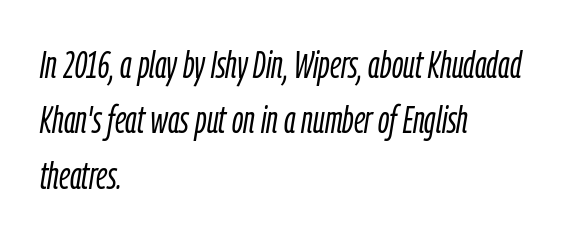
The image shows 39 px light, condensed type, italic (leaning right); set left-aligned, normal line spacing (1.42x), normal letter spacing, not underlined; low stroke contrast and a medium x-height.
